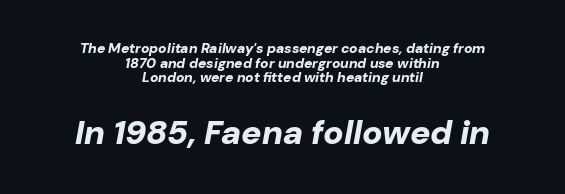
{"italic": "yes", "lean": "right", "slant_degrees": 10, "bold": "yes", "weight": "bold", "width": "normal", "stroke_contrast": "low", "x_height": "medium", "monospaced": "no", "underline": "no", "align": "center", "line_spacing": "tight", "line_spacing_ratio": 1.04, "letter_spacing": "normal", "letter_spacing_em": 0.0, "larger_block": "second", "size_ratio": 2.43, "glyph_px": 34}
